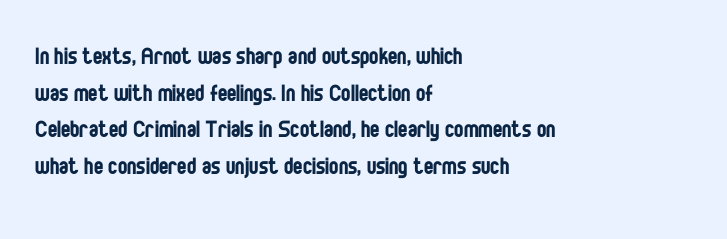
The gaps between neighbouring characters are ordinary and unremarkable. Each new line begins a customary step beneath the previous one. No heavy texture on the line: the type isn't bold. Think of a printed novel: that variable character pitch is what you see here. The lines are quadded left.
